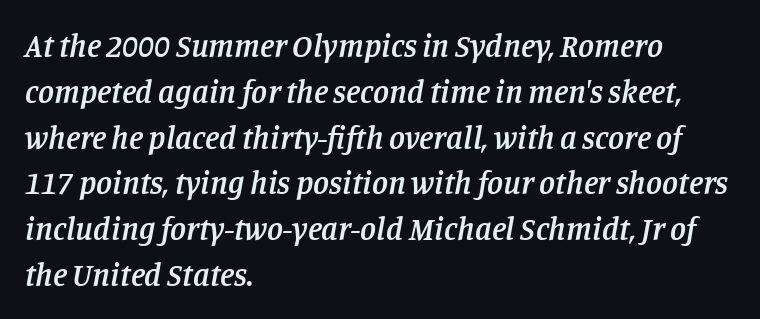
{"serif": "yes", "italic": "yes", "lean": "right", "slant_degrees": 11, "bold": "semi", "weight": "semibold", "width": "normal", "stroke_contrast": "low", "x_height": "large", "monospaced": "no", "underline": "no", "align": "left", "line_spacing": "normal", "line_spacing_ratio": 1.43, "letter_spacing": "normal", "letter_spacing_em": 0.0, "glyph_px": 32}
